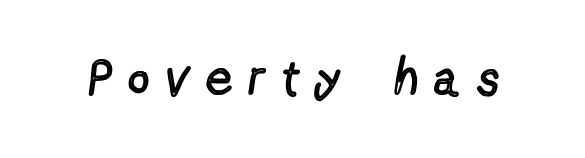
Q: Is the text bold? A: No.
Q: Is the typeface a serif or a sans-serif typeface? A: Sans-serif.
Q: Is the text underlined? A: No.
Q: Is the spacing between letters normal or unusually wide? A: Unusually wide.
Q: Width (condensed, normal, or wide)? A: Condensed.
Q: x-height? A: Medium.
Q: Monospaced? A: No.
